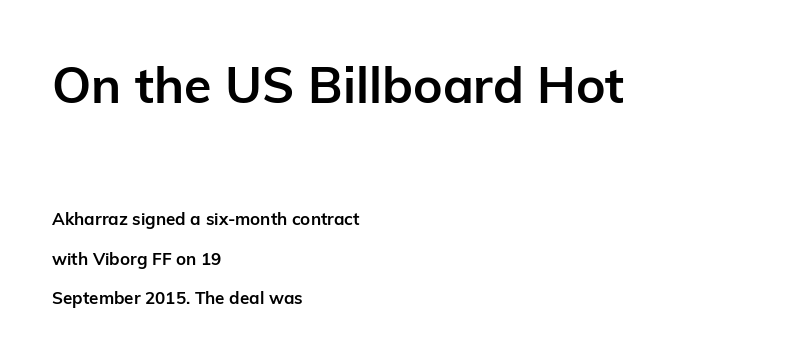
{"serif": "no", "italic": "no", "bold": "yes", "weight": "semibold", "width": "normal", "stroke_contrast": "low", "x_height": "medium", "monospaced": "no", "underline": "no", "align": "left", "line_spacing": "loose", "line_spacing_ratio": 2.31, "letter_spacing": "normal", "letter_spacing_em": 0.0, "larger_block": "first", "size_ratio": 2.94, "glyph_px": 50}
